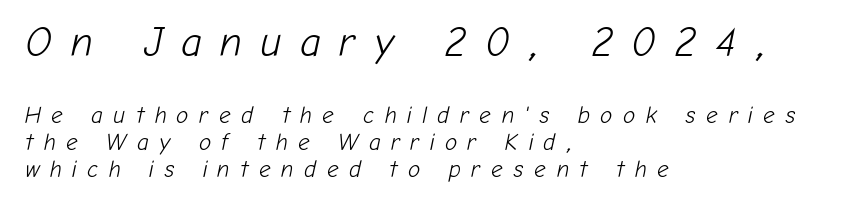
Do the characters align in a grid? No, the font is proportional. The letterforms sit at book weight or below. All the whitespace from short lines collects on the right. Each word looks stretched out because of the extra space between its letters.
